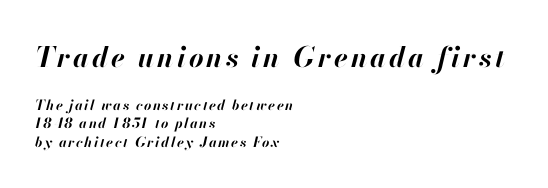
{"italic": "yes", "lean": "right", "slant_degrees": 13, "bold": "yes", "weight": "bold", "width": "normal", "stroke_contrast": "high", "x_height": "small", "monospaced": "no", "underline": "no", "align": "left", "line_spacing": "normal", "line_spacing_ratio": 1.31, "larger_block": "first", "size_ratio": 2.0, "glyph_px": 28}
